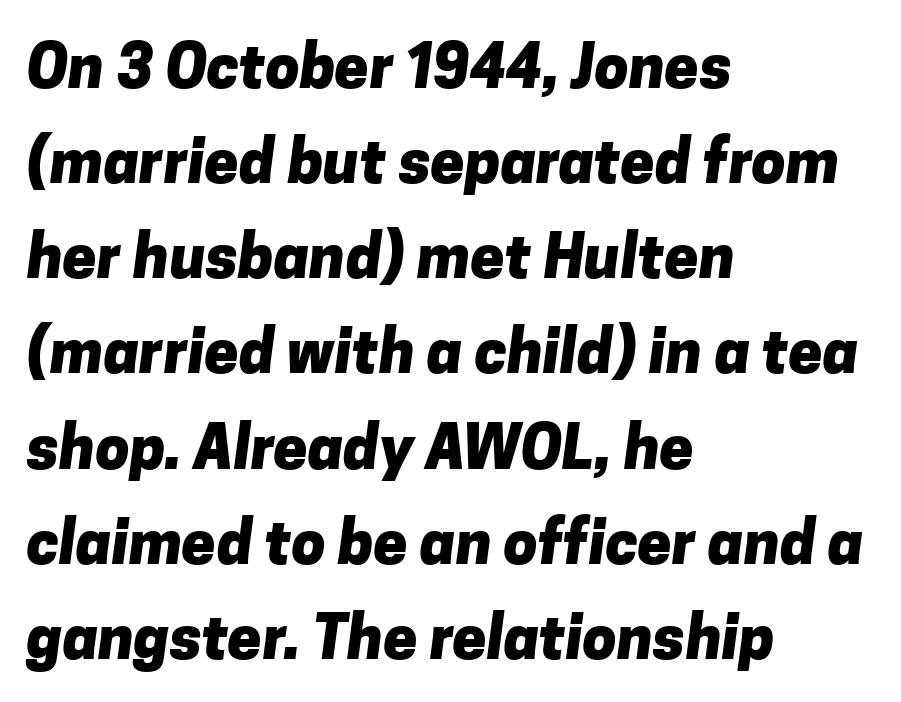
{"serif": "no", "bold": "yes", "weight": "heavy", "width": "normal", "stroke_contrast": "low", "x_height": "medium", "monospaced": "no", "underline": "no", "align": "left", "line_spacing": "normal", "line_spacing_ratio": 1.56, "letter_spacing": "normal", "letter_spacing_em": 0.0, "glyph_px": 61}
